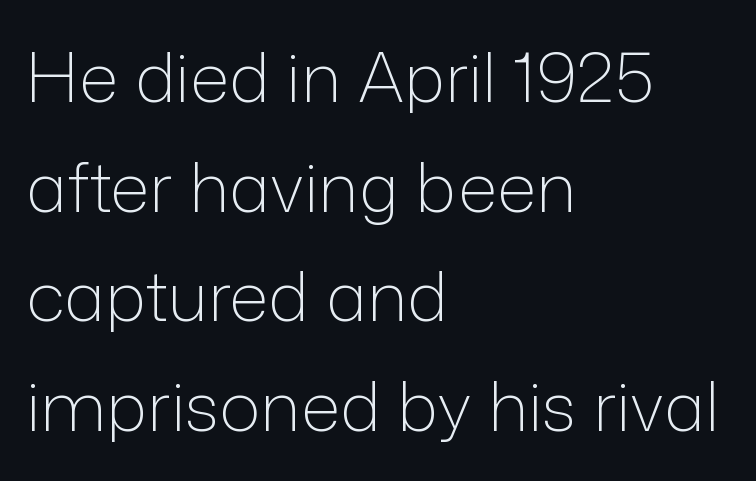
Q: Is the text bold? A: No.
Q: Is the text italic (slanted)? A: No, it is upright.
Q: Is the typeface a serif or a sans-serif typeface? A: Sans-serif.
Q: Is the text underlined? A: No.
Q: How is the paragraph aligned? A: Left-aligned.
Q: Is the spacing between letters normal or unusually wide? A: Normal.
Q: Is the spacing between lines tight, normal or loose? A: Normal.
Q: Width (condensed, normal, or wide)? A: Normal.
Q: Stroke contrast? A: Low.
Q: x-height? A: Medium.
Q: Monospaced? A: No.
